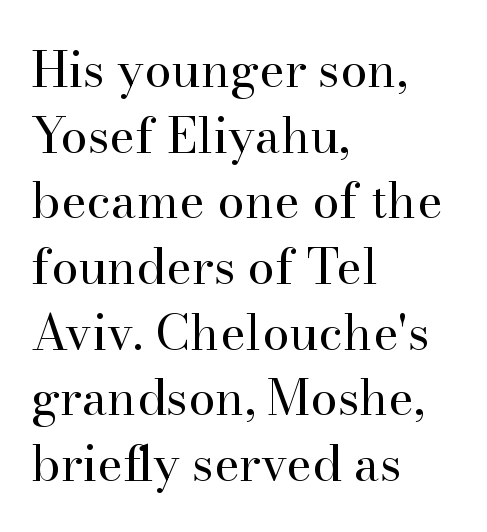
The image shows 49 px regular-weight serif type, upright; set left-aligned, normal line spacing (1.34x), normal letter spacing, not underlined; high stroke contrast and a small x-height.
